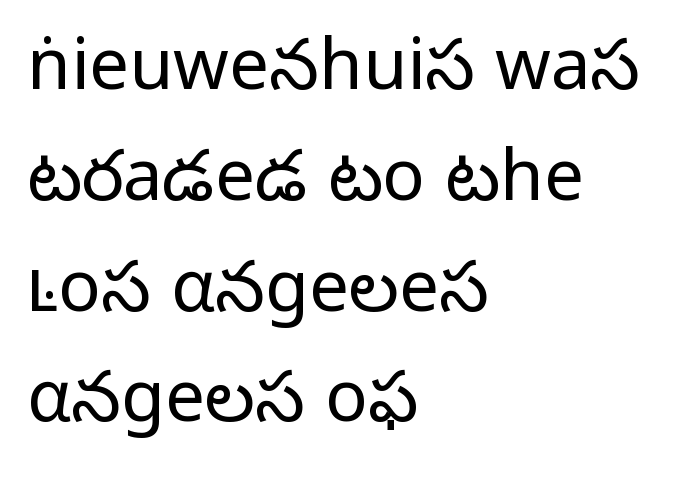
The face used here is a sans, in the tradition of grotesques and geometrics. In terms of letterspacing, this is plain default setting. Spacing verdict: proportional, widths tailored to each character. These lines stack with their left ends in a neat column. Nobody drew a line under any word here. The letters stand upright; this is a roman face.
